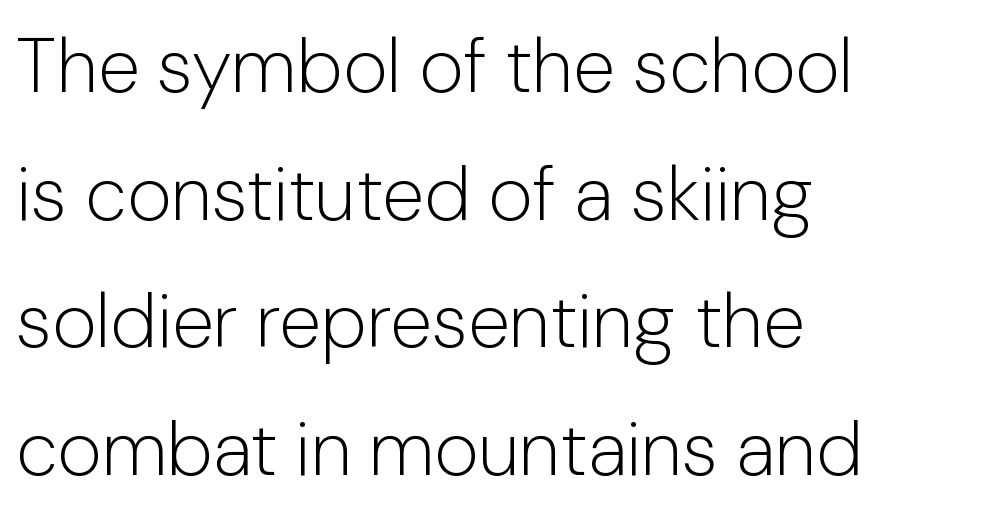
The image shows 76 px light sans-serif type, upright; set left-aligned, normal line spacing (1.68x), normal letter spacing, not underlined; low stroke contrast and a medium x-height.
